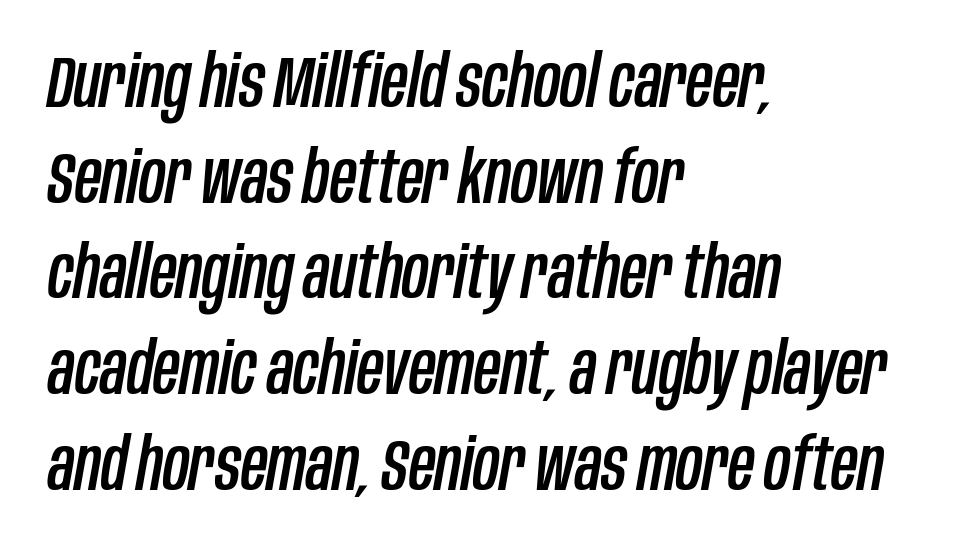
{"italic": "yes", "lean": "right", "slant_degrees": 10, "width": "condensed", "stroke_contrast": "low", "x_height": "large", "monospaced": "no", "underline": "no", "align": "left", "line_spacing": "normal", "line_spacing_ratio": 1.31, "letter_spacing": "normal", "letter_spacing_em": 0.0, "glyph_px": 73}
